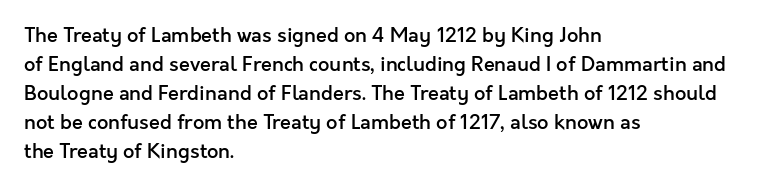
The image shows 20 px text type, upright; set left-aligned, normal line spacing (1.45x), normal letter spacing, not underlined.
